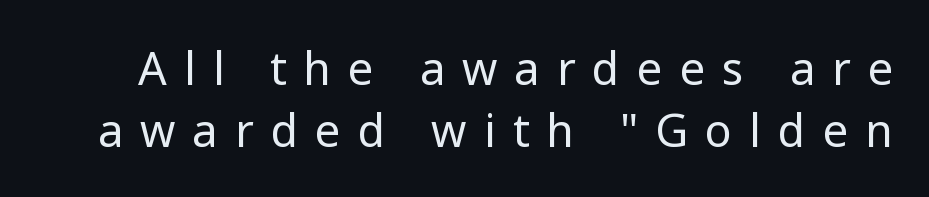
Q: Is the text bold? A: No.
Q: Is the text italic (slanted)? A: No, it is upright.
Q: Is the typeface a serif or a sans-serif typeface? A: Sans-serif.
Q: Is the text underlined? A: No.
Q: Is the spacing between letters normal or unusually wide? A: Unusually wide.
Q: Is the spacing between lines tight, normal or loose? A: Normal.
Q: Width (condensed, normal, or wide)? A: Normal.
Q: Stroke contrast? A: Low.
Q: x-height? A: Medium.
Q: Monospaced? A: No.
